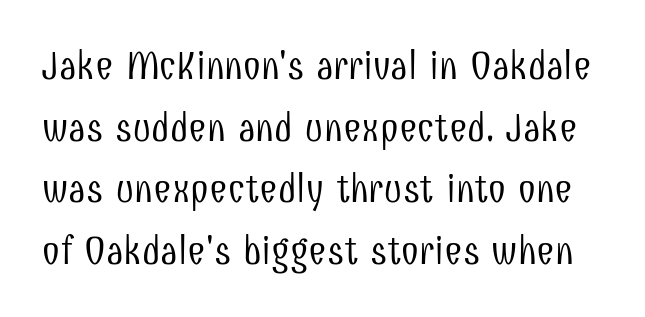
{"serif": "no", "italic": "no", "bold": "no", "weight": "light", "width": "condensed", "stroke_contrast": "low", "x_height": "medium", "monospaced": "no", "underline": "no", "line_spacing": "normal", "line_spacing_ratio": 1.54, "letter_spacing": "normal", "letter_spacing_em": 0.0, "glyph_px": 40}
